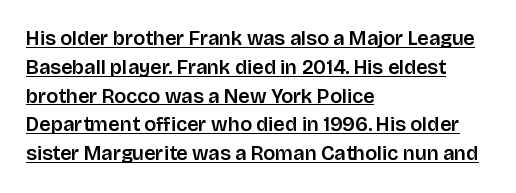
Q: Is the text italic (slanted)? A: No, it is upright.
Q: Is the text underlined? A: Yes.
Q: How is the paragraph aligned? A: Left-aligned.
Q: Is the spacing between letters normal or unusually wide? A: Normal.
Q: Is the spacing between lines tight, normal or loose? A: Normal.
